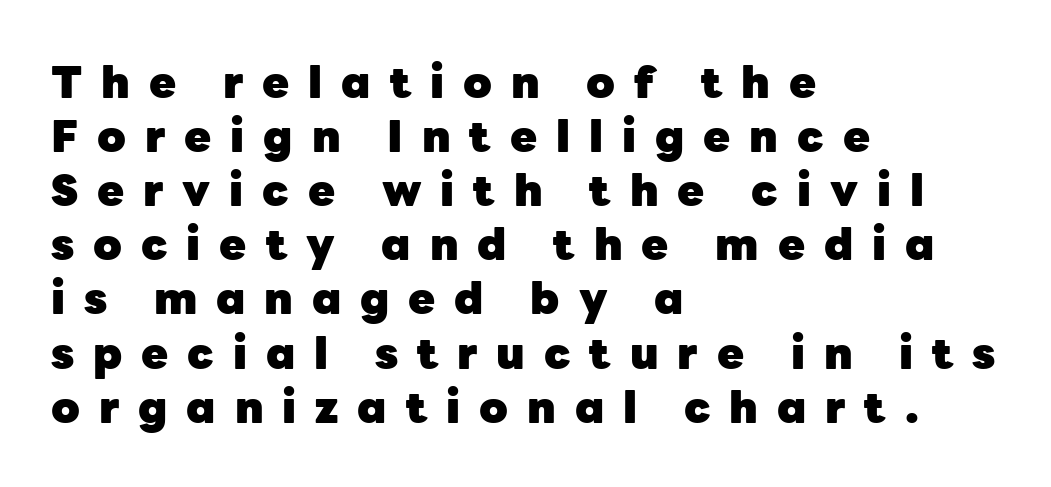
The image shows 44 px heavy sans-serif type, upright; set left-aligned, line spacing 1.23x, unusually wide letter spacing (+0.43 em), not underlined; low stroke contrast and a medium x-height.
